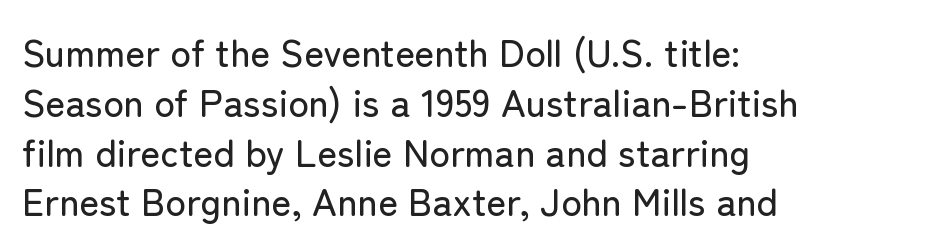
The image shows 38 px sans-serif type, upright; set left-aligned, normal line spacing (1.31x), normal letter spacing, not underlined; low stroke contrast and a medium x-height.
